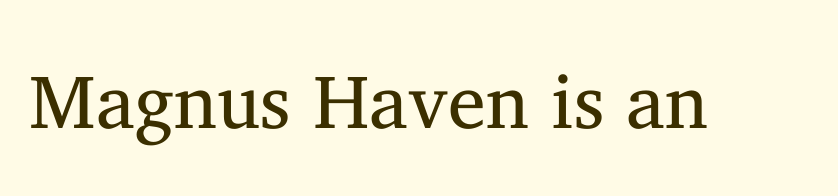
The passage shown is not underscored anywhere. The weight tops out at a normal text grade. This is the regular roman posture of the typeface. Letterform terminals end in serifs throughout the passage. Caption: standard tracking, unaltered.
